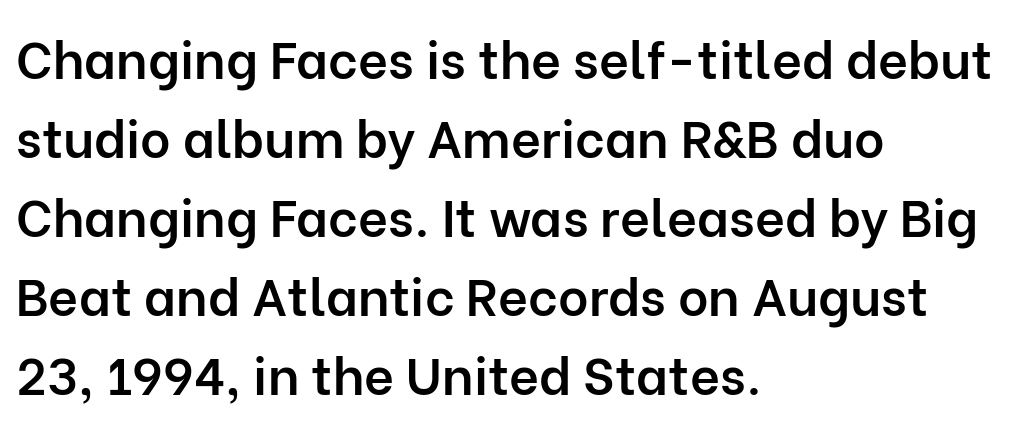
It's the straight-up-and-down kind of type. Type style note: lacks serifs. The text block is weighted toward the left margin, trailing off unevenly rightward. Has an underline been added? It has not. Is this a fixed-width face? No — the glyphs have proportional, varying widths. This rendering leaves character spacing at its baseline value.
